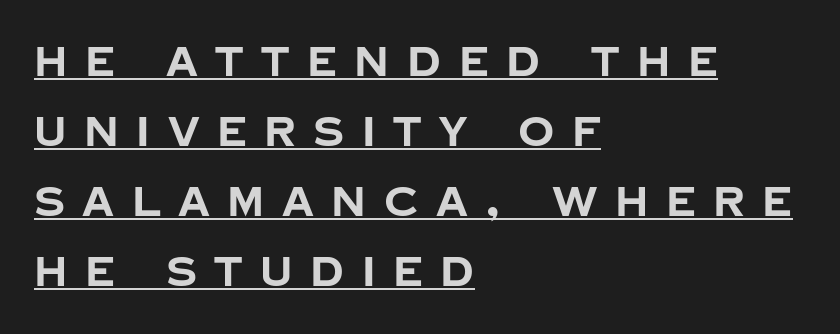
Compared with an ordinary text face, these strokes are far heavier — a full bold. A typesetter would label this face a sans. Inter-character spacing is expanded well beyond the font's built-in metrics. Character widths vary here, with narrow letters taking less room than wide ones. Honestly, the underline is the first thing you notice here. Which margin do the lines hug? The left one — the right edge is uneven.
